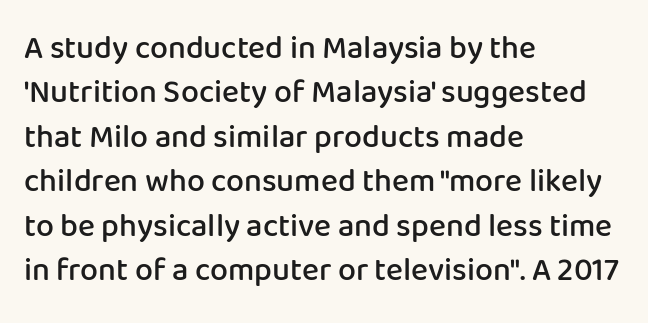
The image shows 32 px semibold sans-serif type, upright; set left-aligned, normal line spacing (1.39x), normal letter spacing, not underlined; low stroke contrast and a medium x-height.
